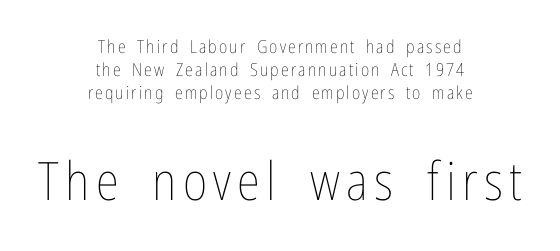
Q: Is the text bold? A: No.
Q: Is the text italic (slanted)? A: No, it is upright.
Q: Is the text underlined? A: No.
Q: How is the paragraph aligned? A: Centered.
Q: Is the spacing between lines tight, normal or loose? A: Normal.
Q: Which block of text is set in a larger size, the first (top) or the second (bottom)? A: The second (bottom) one.
Q: Width (condensed, normal, or wide)? A: Condensed.
Q: Stroke contrast? A: Low.
Q: x-height? A: Medium.
Q: Monospaced? A: No.
